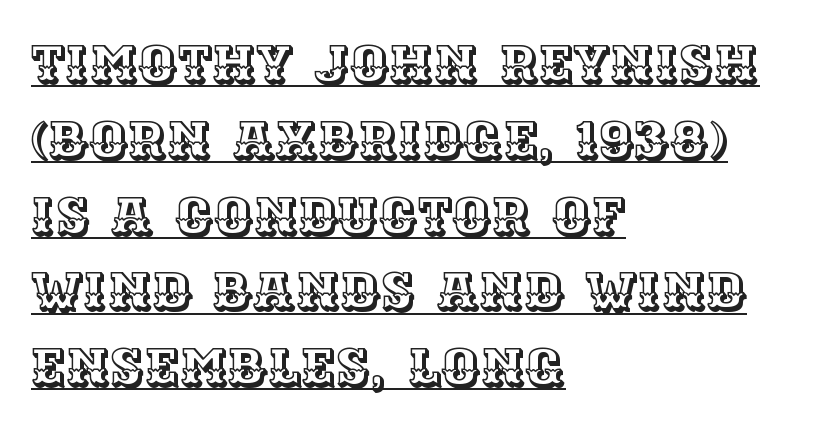
Q: Is the text italic (slanted)? A: No, it is upright.
Q: Is the text underlined? A: Yes.
Q: How is the paragraph aligned? A: Left-aligned.
Q: Is the spacing between letters normal or unusually wide? A: Normal.
Q: Is the spacing between lines tight, normal or loose? A: Normal.
Q: Width (condensed, normal, or wide)? A: Normal.
Q: x-height? A: Large.
Q: Monospaced? A: No.
